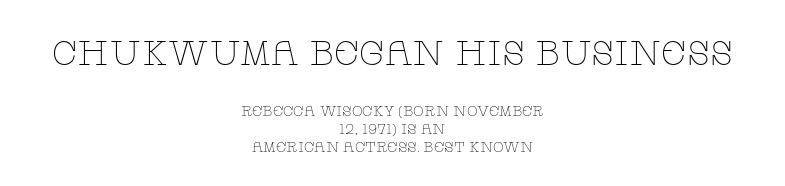
Q: Is the text bold? A: No.
Q: Is the text italic (slanted)? A: No, it is upright.
Q: Is the typeface a serif or a sans-serif typeface? A: Serif.
Q: Is the text underlined? A: No.
Q: How is the paragraph aligned? A: Centered.
Q: Is the spacing between letters normal or unusually wide? A: Normal.
Q: Is the spacing between lines tight, normal or loose? A: Normal.
Q: Which block of text is set in a larger size, the first (top) or the second (bottom)? A: The first (top) one.
Q: Width (condensed, normal, or wide)? A: Wide.
Q: Stroke contrast? A: Low.
Q: x-height? A: Large.
Q: Monospaced? A: No.
